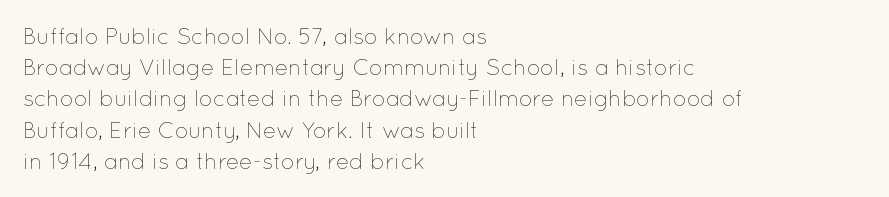
{"italic": "no", "bold": "no", "underline": "no", "align": "left", "line_spacing": "normal", "line_spacing_ratio": 1.42, "letter_spacing": "normal", "letter_spacing_em": 0.0, "glyph_px": 22}
